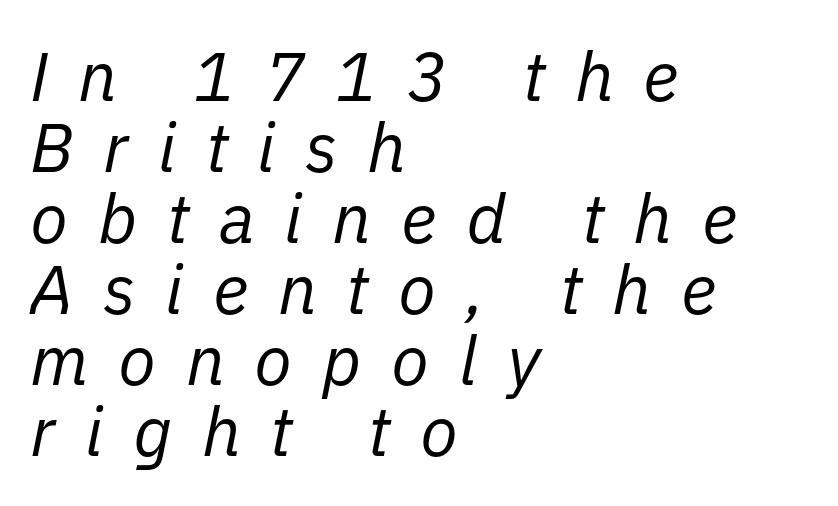
The image shows 69 px regular-weight type, italic (leaning right); set left-aligned, tight line spacing (1.03x), unusually wide letter spacing (+0.43 em), not underlined; low stroke contrast and a medium x-height.
